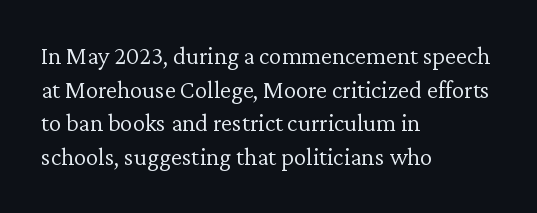
{"italic": "no", "bold": "no", "underline": "no", "align": "left", "line_spacing": "normal", "line_spacing_ratio": 1.35, "letter_spacing": "normal", "letter_spacing_em": 0.0, "glyph_px": 25}
